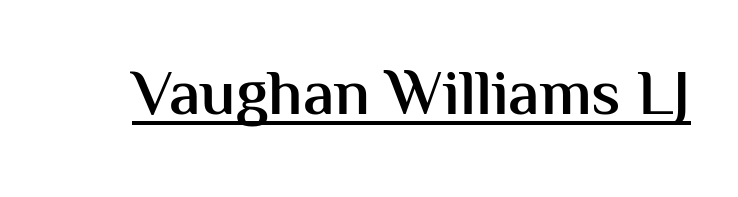
Every stem runs plumb, perpendicular to the baseline. The face used here appears with an underline applied. This sample uses a sans-serif face. A bit beefed up — I'd call it semibold rather than bold. Standard letterfit; no display-style spreading of the glyphs. Each letter keeps its own natural width here, so spacing adapts to shape.
